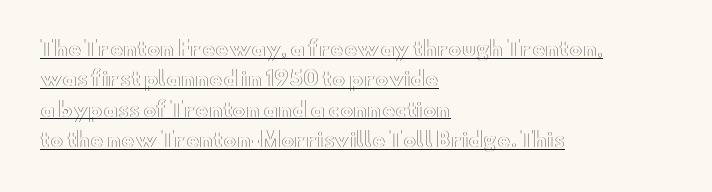
The image shows 20 px text type, upright; set left-aligned, normal line spacing (1.52x), normal letter spacing, underlined.
